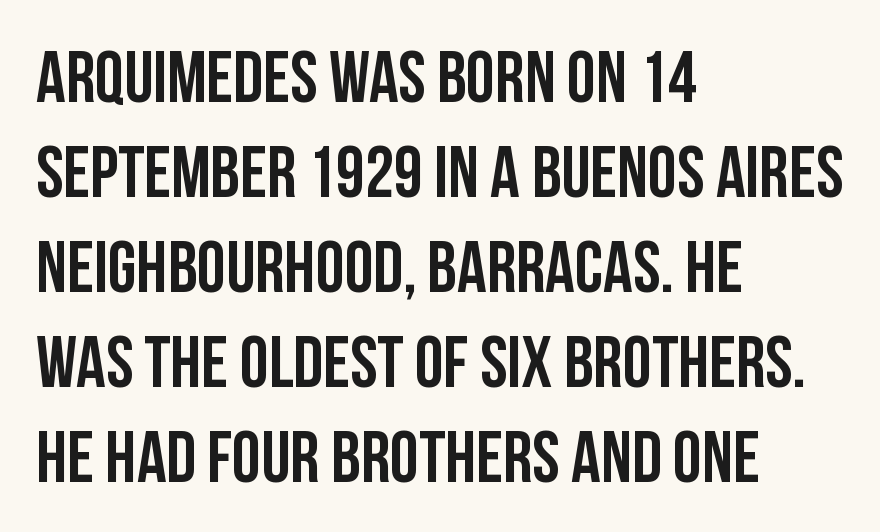
Varying glyph widths throughout — classic text-font behaviour. No word sits above an underline. The lines sit at an ordinary, default distance from one another. Standard letterfit; no display-style spreading of the glyphs. Which margin do the lines hug? The left one — the right edge is uneven. Style check: upright.
